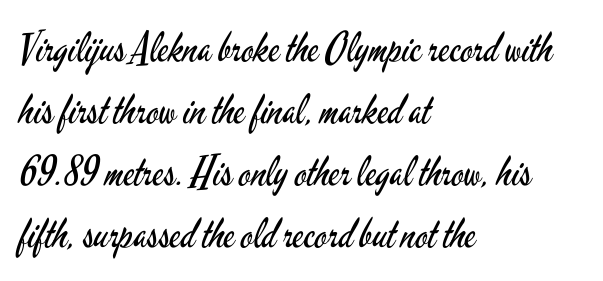
Q: Is the text bold? A: No.
Q: Is the text italic (slanted)? A: Yes.
Q: Is the typeface a serif or a sans-serif typeface? A: Sans-serif.
Q: Is the text underlined? A: No.
Q: How is the paragraph aligned? A: Left-aligned.
Q: Is the spacing between letters normal or unusually wide? A: Normal.
Q: Is the spacing between lines tight, normal or loose? A: Normal.
Q: Width (condensed, normal, or wide)? A: Condensed.
Q: Stroke contrast? A: Low.
Q: x-height? A: Small.
Q: Monospaced? A: No.
